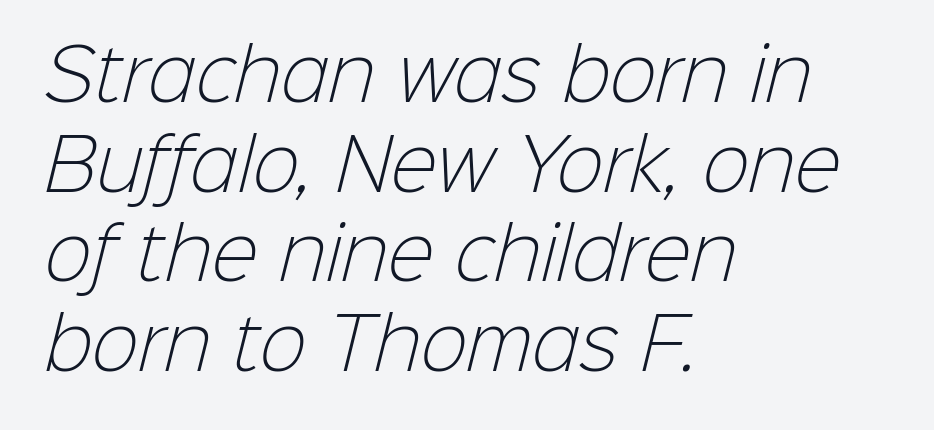
Q: Is the text bold? A: No.
Q: Is the typeface a serif or a sans-serif typeface? A: Sans-serif.
Q: Is the text underlined? A: No.
Q: How is the paragraph aligned? A: Left-aligned.
Q: Is the spacing between letters normal or unusually wide? A: Normal.
Q: Is the spacing between lines tight, normal or loose? A: Normal.
Q: Width (condensed, normal, or wide)? A: Normal.
Q: Stroke contrast? A: Low.
Q: x-height? A: Medium.
Q: Monospaced? A: No.
